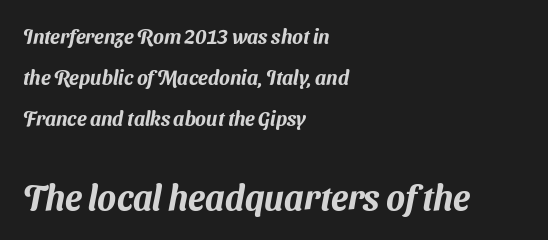
Q: Is the typeface a serif or a sans-serif typeface? A: Sans-serif.
Q: Is the text underlined? A: No.
Q: How is the paragraph aligned? A: Left-aligned.
Q: Is the spacing between letters normal or unusually wide? A: Normal.
Q: Is the spacing between lines tight, normal or loose? A: Loose.
Q: Which block of text is set in a larger size, the first (top) or the second (bottom)? A: The second (bottom) one.
Q: Width (condensed, normal, or wide)? A: Normal.
Q: Stroke contrast? A: Medium.
Q: x-height? A: Medium.
Q: Monospaced? A: No.
